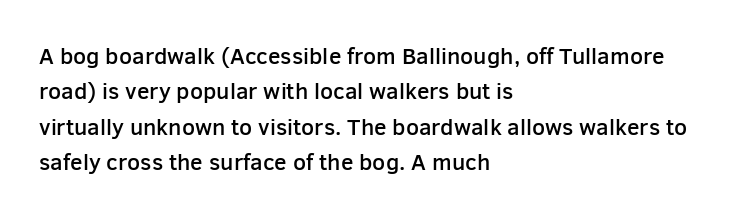
The image shows 23 px text type, upright; set left-aligned, normal line spacing (1.54x), normal letter spacing, not underlined.
